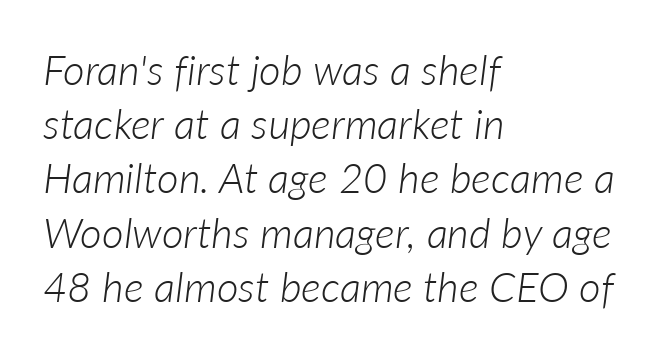
Q: Is the text bold? A: No.
Q: Is the text italic (slanted)? A: Yes, it leans right by about 7 degrees.
Q: Is the text underlined? A: No.
Q: How is the paragraph aligned? A: Left-aligned.
Q: Is the spacing between letters normal or unusually wide? A: Normal.
Q: Is the spacing between lines tight, normal or loose? A: Normal.
Q: Width (condensed, normal, or wide)? A: Normal.
Q: Stroke contrast? A: Low.
Q: x-height? A: Medium.
Q: Monospaced? A: No.
